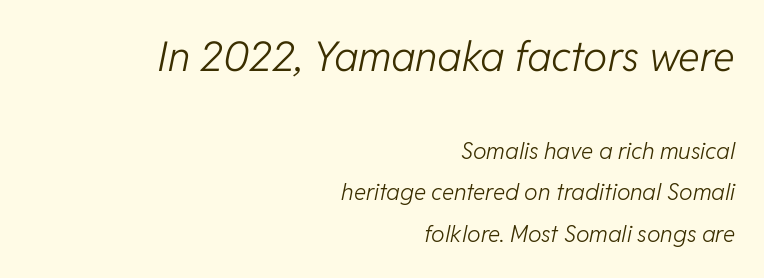
Q: Is the text bold? A: No.
Q: Is the text italic (slanted)? A: Yes, it leans right by about 11 degrees.
Q: Is the text underlined? A: No.
Q: How is the paragraph aligned? A: Right-aligned.
Q: Is the spacing between letters normal or unusually wide? A: Normal.
Q: Which block of text is set in a larger size, the first (top) or the second (bottom)? A: The first (top) one.
Q: Width (condensed, normal, or wide)? A: Normal.
Q: Stroke contrast? A: Low.
Q: x-height? A: Medium.
Q: Monospaced? A: No.
